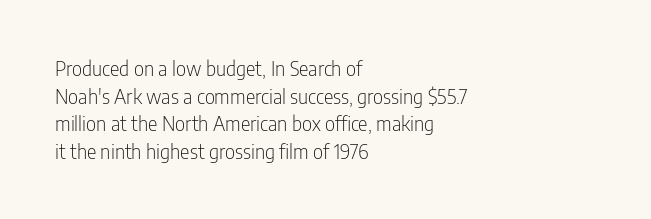
This rendering leaves character spacing at its baseline value. These lines stack with their left ends in a neat column. Reading down the column, the eye jumps a familiar distance to each next line. Stroke mass is kept to a normal reading level or below. Unlike italic type, these characters show no tilt at all. No word sits above an underline.
